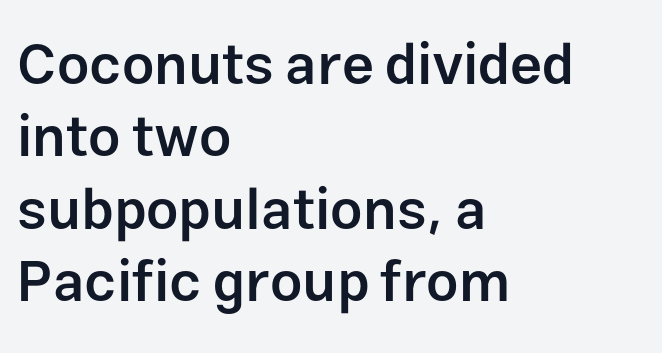
{"serif": "no", "italic": "no", "bold": "semi", "weight": "semibold", "width": "normal", "stroke_contrast": "low", "x_height": "medium", "monospaced": "no", "underline": "no", "align": "left", "line_spacing": "normal", "line_spacing_ratio": 1.27, "letter_spacing": "normal", "letter_spacing_em": 0.0, "glyph_px": 57}
